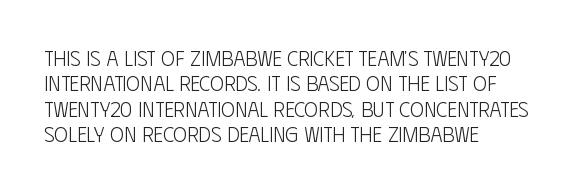
A bare baseline throughout the passage. Line beginnings align vertically; line endings do not. This sample uses plain, unmodified letter spacing. Posture: straight, roman, zero tilt. Is this a heavy cut? Hardly; it is regular or lighter.
